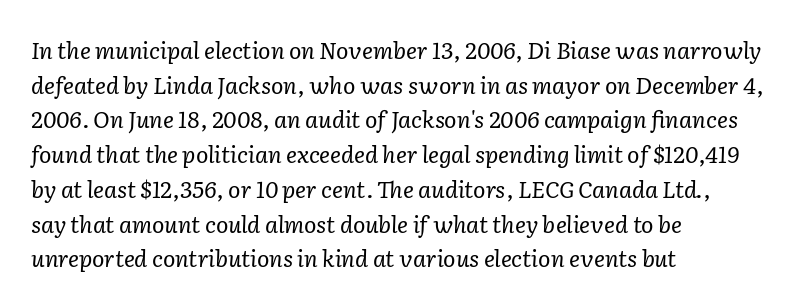
{"italic": "yes", "lean": "right", "slant_degrees": 2, "bold": "no", "underline": "no", "align": "left", "line_spacing": "normal", "line_spacing_ratio": 1.51, "letter_spacing": "normal", "letter_spacing_em": 0.0, "glyph_px": 23}
